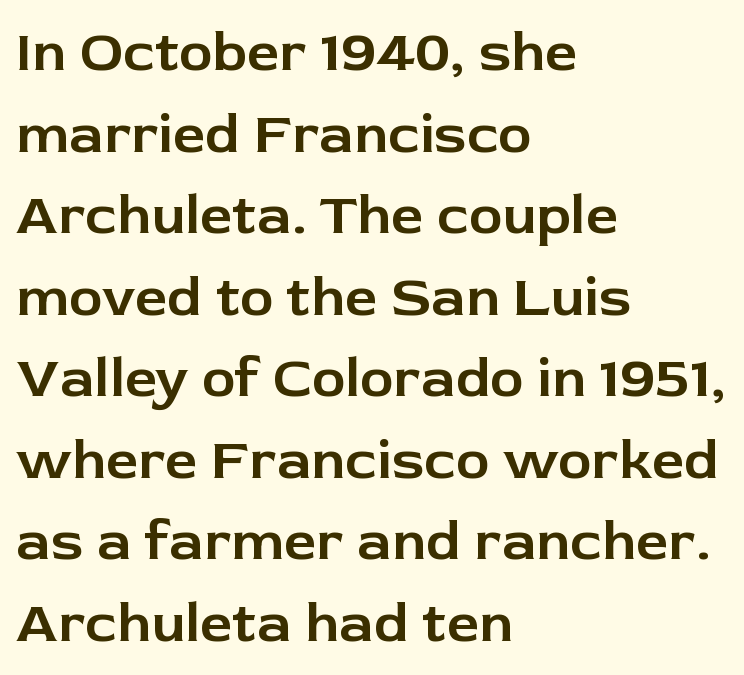
The image shows 57 px sans-serif type, upright; set left-aligned, normal line spacing (1.43x), normal letter spacing, not underlined; low stroke contrast and a medium x-height.
